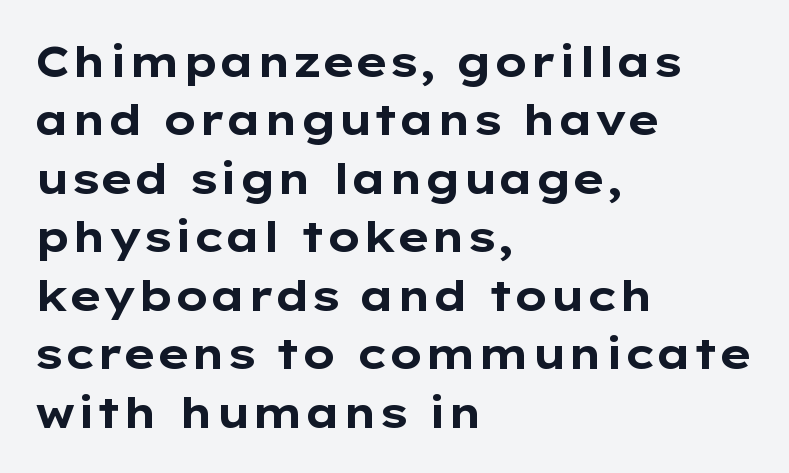
Horizontal bands of white between lines are of average thickness. Pretty heavy lettering here — definitely bold. Do the letters lean? They stand straight. Is this a fixed-width face? No — the glyphs have proportional, varying widths.
